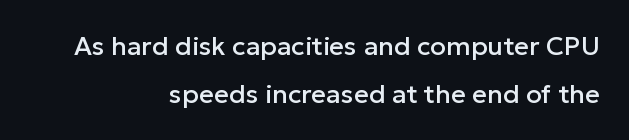
The rendering keeps characters at their native spacing. A typesetter would mark this as roman, not italic. Descenders hang freely into open space. Layout note: lines flush right.
